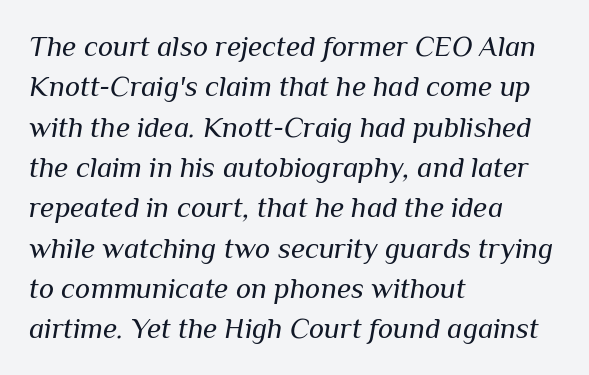
{"italic": "yes", "lean": "right", "slant_degrees": 10, "bold": "no", "weight": "regular", "width": "normal", "stroke_contrast": "medium", "x_height": "medium", "monospaced": "no", "underline": "no", "align": "left", "line_spacing": "normal", "line_spacing_ratio": 1.39, "letter_spacing": "normal", "letter_spacing_em": 0.0, "glyph_px": 29}
